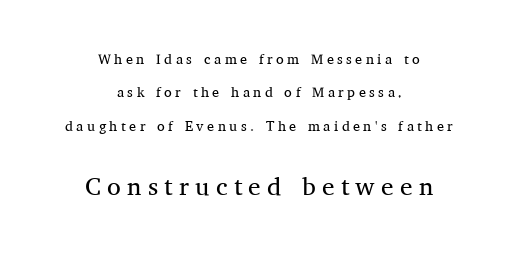
{"italic": "no", "bold": "no", "underline": "no", "align": "center", "line_spacing": "loose", "line_spacing_ratio": 2.39, "letter_spacing": "wide", "letter_spacing_em": 0.25, "larger_block": "second", "size_ratio": 1.79, "glyph_px": 25}
